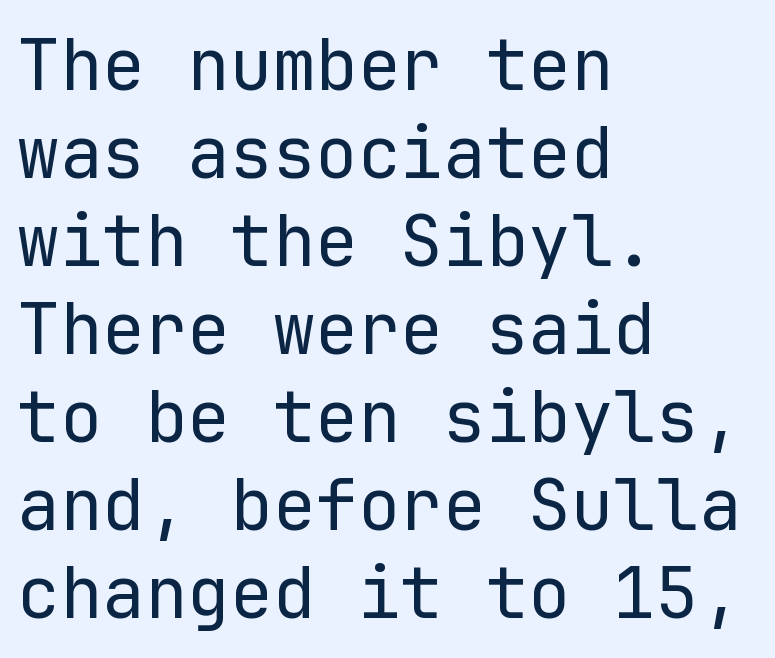
Q: Is the text bold? A: No.
Q: Is the text italic (slanted)? A: No, it is upright.
Q: Is the typeface a serif or a sans-serif typeface? A: Sans-serif.
Q: Is the text underlined? A: No.
Q: How is the paragraph aligned? A: Left-aligned.
Q: Is the spacing between letters normal or unusually wide? A: Normal.
Q: Width (condensed, normal, or wide)? A: Normal.
Q: Stroke contrast? A: Low.
Q: x-height? A: Medium.
Q: Monospaced? A: Yes.
